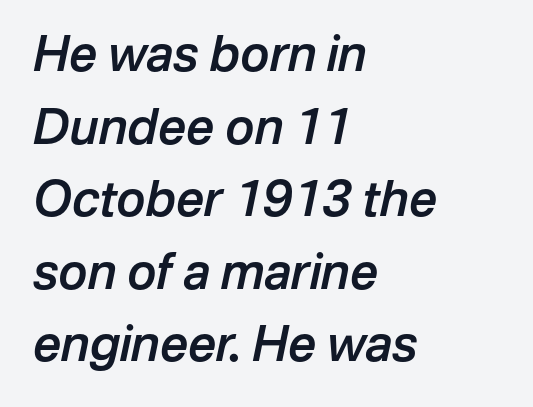
The image shows 49 px semibold type, italic (leaning right); set left-aligned, normal line spacing (1.48x), normal letter spacing, not underlined; low stroke contrast and a medium x-height.
